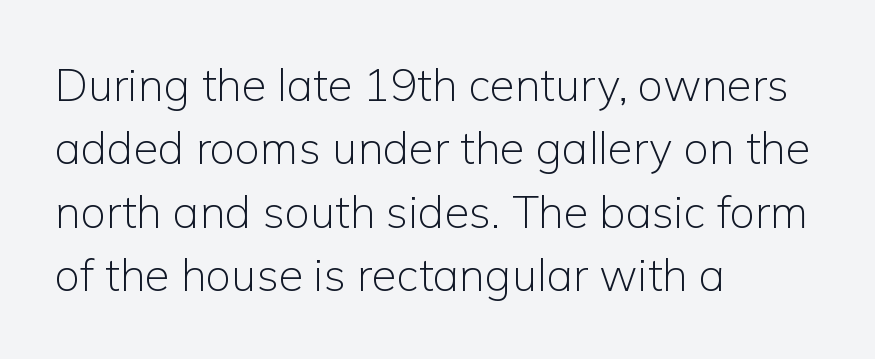
The leading is moderate, giving the passage an even texture. A typesetter would call this zero additional tracking. The passage is arranged the way most books set body copy — flush left. Rendered with straight, roman letterforms.
